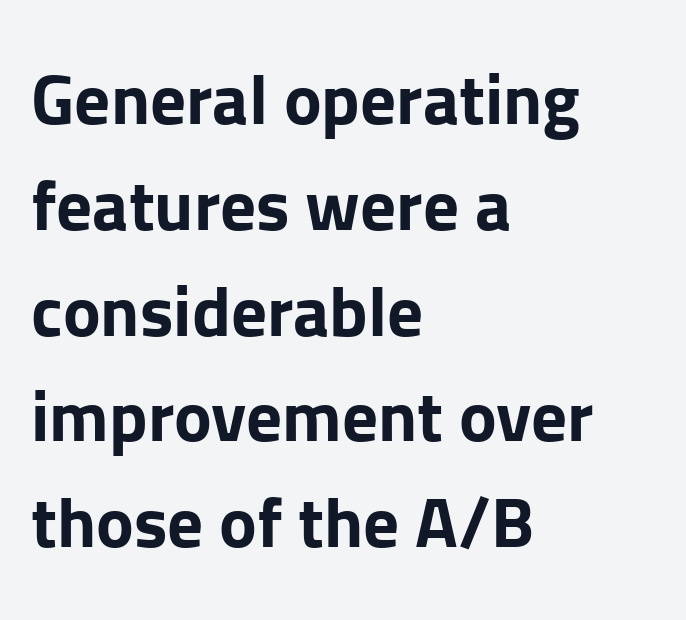
The image shows 71 px bold sans-serif type, upright; set left-aligned, normal line spacing (1.49x), normal letter spacing, not underlined; low stroke contrast and a medium x-height.
